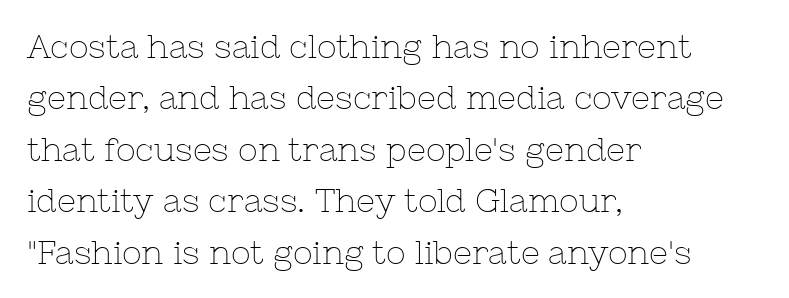
The image shows 33 px thin serif type, upright; set left-aligned, normal line spacing (1.56x), normal letter spacing, not underlined; low stroke contrast and a medium x-height.
